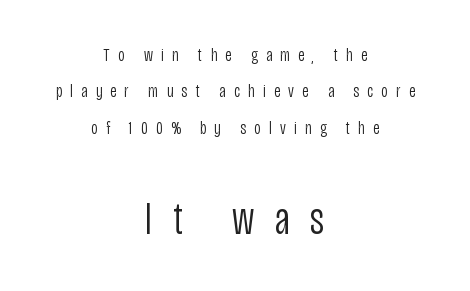
The image shows 47 px light, condensed sans-serif type, upright; set centered, loose line spacing (1.92x), unusually wide letter spacing (+0.44 em), not underlined; the second (bottom) block is 2.47x larger; low stroke contrast and a large x-height.
